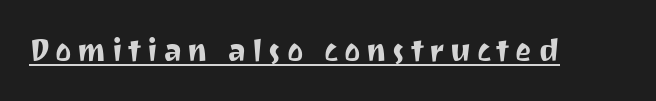
Spacing verdict: proportional, widths tailored to each character. The face used here is a sans, in the tradition of grotesques and geometrics. The lettering is marked with a stroke running underneath it. Italic: no, the glyphs are upright roman.
